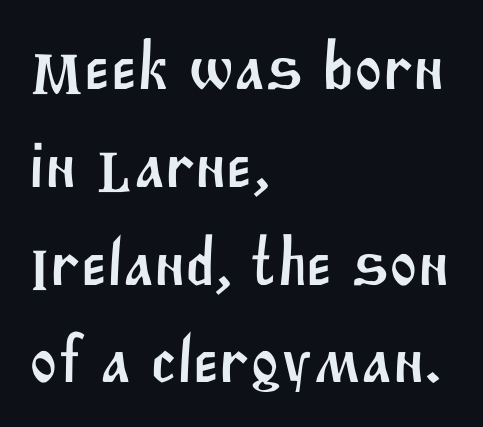
Q: Is the typeface a serif or a sans-serif typeface? A: Sans-serif.
Q: Is the text underlined? A: No.
Q: How is the paragraph aligned? A: Left-aligned.
Q: Is the spacing between letters normal or unusually wide? A: Normal.
Q: Is the spacing between lines tight, normal or loose? A: Normal.
Q: Width (condensed, normal, or wide)? A: Normal.
Q: Stroke contrast? A: Medium.
Q: x-height? A: Large.
Q: Monospaced? A: No.
